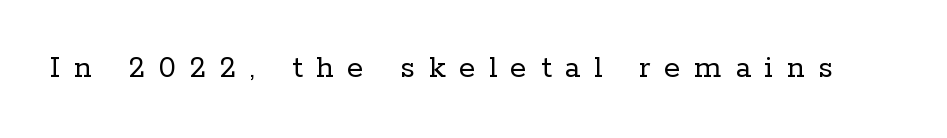
The image shows 33 px regular-weight serif type, upright; set unusually wide letter spacing (+0.42 em), not underlined; low stroke contrast and a medium x-height.
